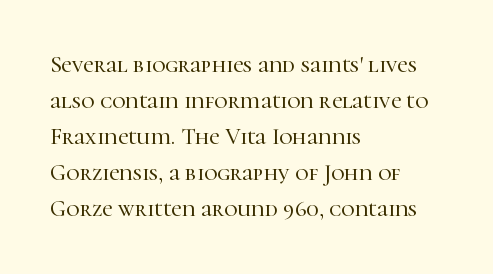
{"italic": "no", "underline": "no", "align": "left", "line_spacing": "normal", "line_spacing_ratio": 1.57, "letter_spacing": "normal", "letter_spacing_em": 0.0, "glyph_px": 23}
